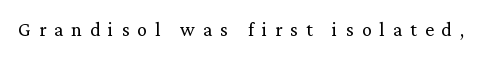
Letters rest on an invisible, unmarked baseline. This reads as an unemphasized weight, regular at the heaviest. Posture: upright roman. Look at the tracking — it's clearly loosened, letters drifting apart.
